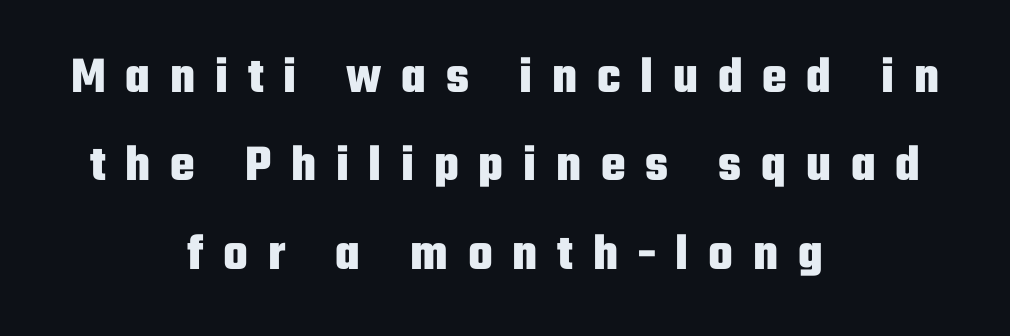
{"serif": "no", "italic": "no", "bold": "yes", "weight": "heavy", "width": "condensed", "stroke_contrast": "low", "x_height": "medium", "monospaced": "no", "underline": "no", "align": "center", "line_spacing": "normal", "line_spacing_ratio": 1.7, "letter_spacing": "wide", "letter_spacing_em": 0.38, "glyph_px": 52}
